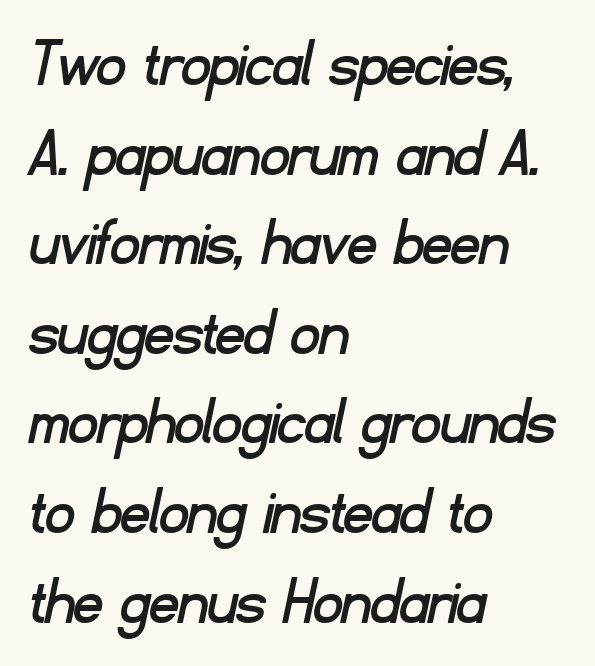
The image shows 70 px sans-serif type; set left-aligned, normal line spacing (1.28x), normal letter spacing, not underlined; low stroke contrast and a small x-height.
